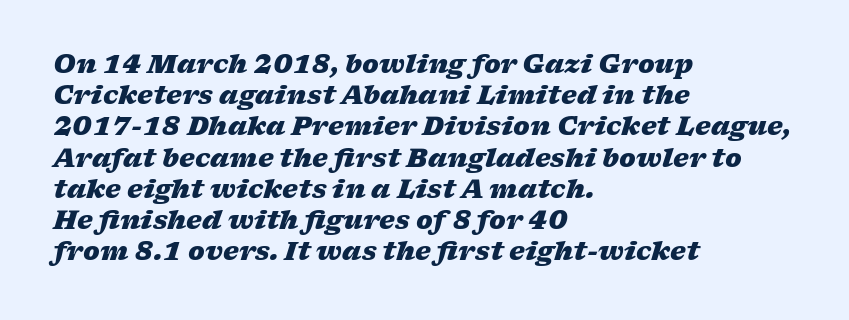
A typesetter would call this zero additional tracking. If you drew a ruler down the left edge, every line would touch it. This is oblique type, the kind used for emphasis or titles. The font is running at its bold setting. Descender tails drop into unmarked territory.
